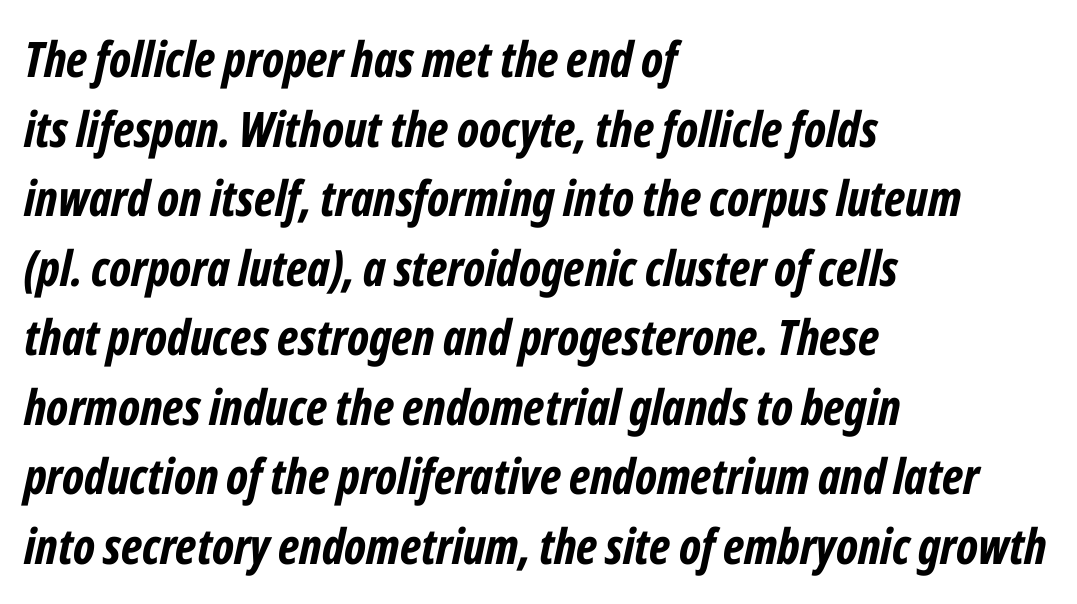
{"italic": "yes", "lean": "right", "slant_degrees": 12, "bold": "yes", "weight": "bold", "width": "condensed", "stroke_contrast": "low", "x_height": "medium", "monospaced": "no", "underline": "no", "align": "left", "line_spacing": "normal", "line_spacing_ratio": 1.42, "letter_spacing": "normal", "letter_spacing_em": 0.0, "glyph_px": 49}
